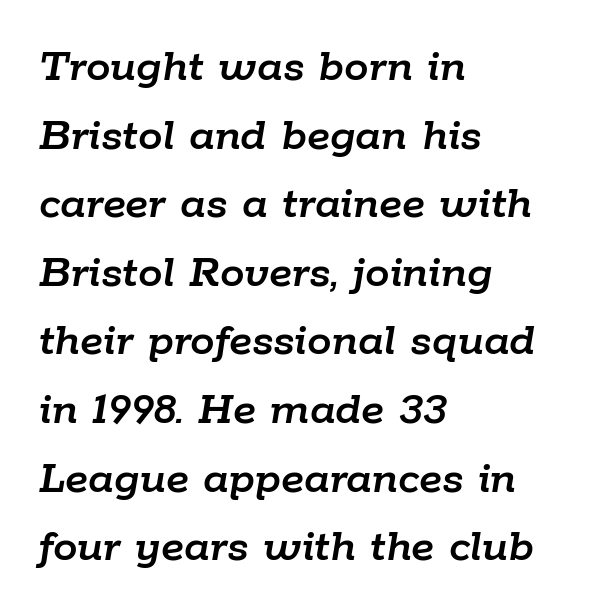
Q: Is the text italic (slanted)? A: Yes, it leans right by about 9 degrees.
Q: Is the text underlined? A: No.
Q: How is the paragraph aligned? A: Left-aligned.
Q: Is the spacing between letters normal or unusually wide? A: Normal.
Q: Is the spacing between lines tight, normal or loose? A: Normal.
Q: Width (condensed, normal, or wide)? A: Normal.
Q: Stroke contrast? A: Low.
Q: x-height? A: Medium.
Q: Monospaced? A: No.
